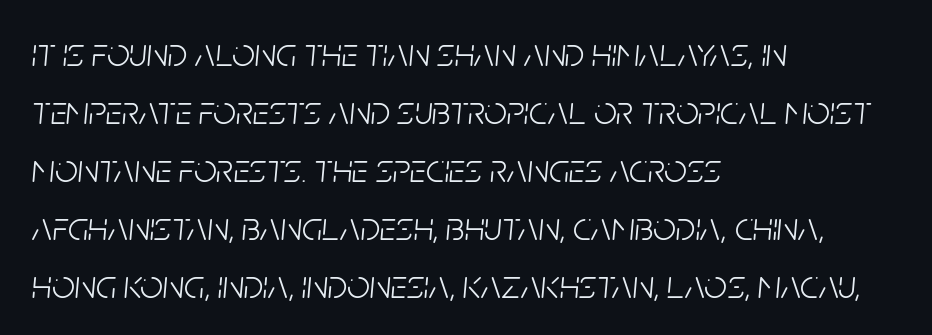
Is the stroke heavy? The answer is a plain regular-or-lighter. The rendering uses a moderate line-height, typical for paragraphs. Honestly, there is no underline to notice here at all. The rendering anchors every line to the left-hand side.
